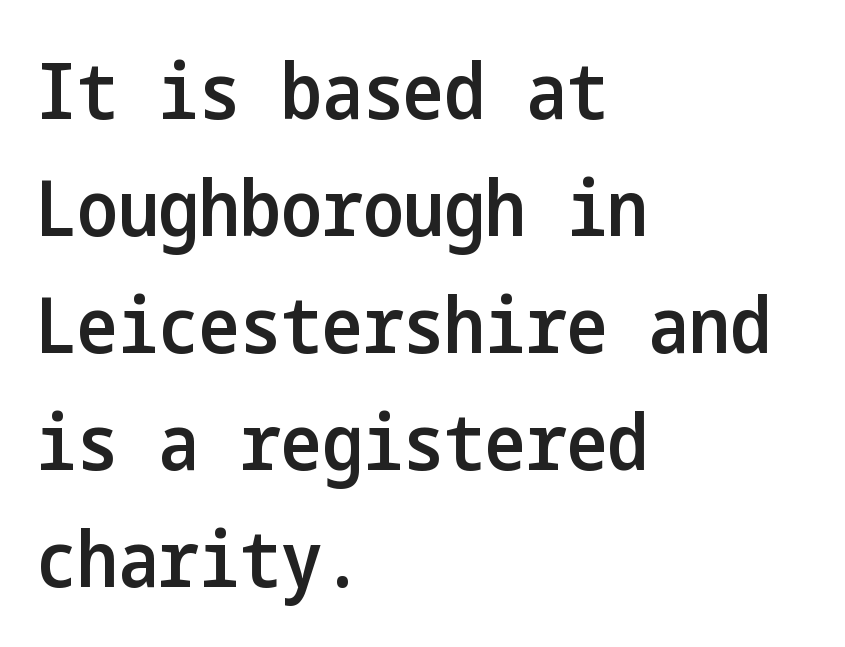
{"serif": "no", "italic": "no", "bold": "semi", "weight": "semibold", "width": "condensed", "stroke_contrast": "low", "x_height": "medium", "underline": "no", "align": "left", "line_spacing": "normal", "line_spacing_ratio": 1.52, "letter_spacing": "normal", "letter_spacing_em": 0.0, "glyph_px": 77}
